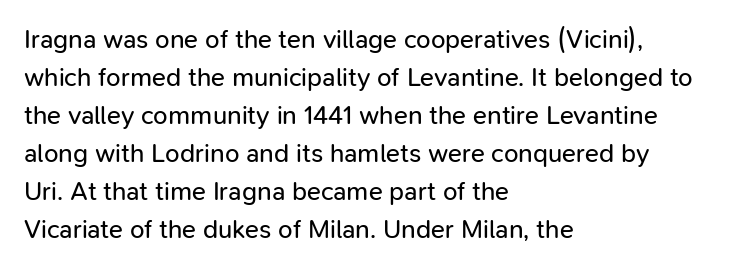
{"italic": "no", "bold": "no", "underline": "no", "align": "left", "line_spacing": "normal", "line_spacing_ratio": 1.46, "letter_spacing": "normal", "letter_spacing_em": 0.0, "glyph_px": 26}
